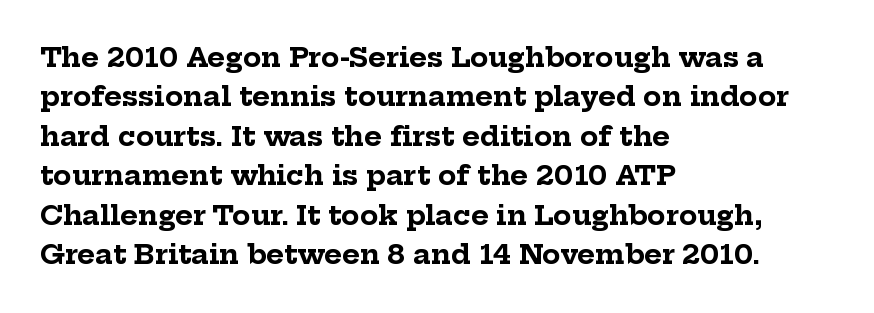
The line texture is even and compact thanks to regular tracking. Notice how the passage keeps a crisp vertical edge on the left only. Rendered with straight, roman letterforms. A bare baseline throughout the passage. One glance says typical: line gaps are just what's usual.
